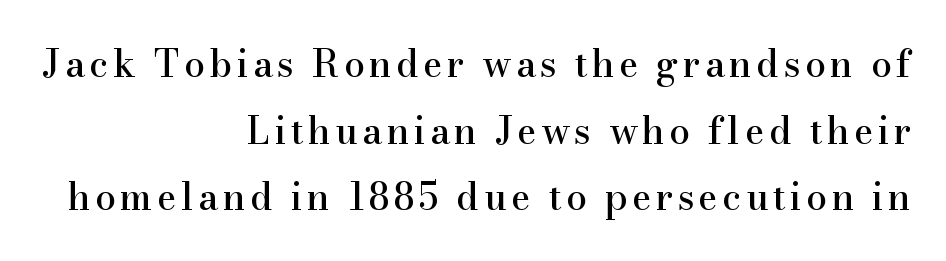
Is there any slant? The stems are plumb. Note: serifs present on the glyphs. Letters rest on an invisible, unmarked baseline. Is the block centered? No — it sits flush against the right margin. The letters advance in unequal steps, a hallmark of proportional type.
